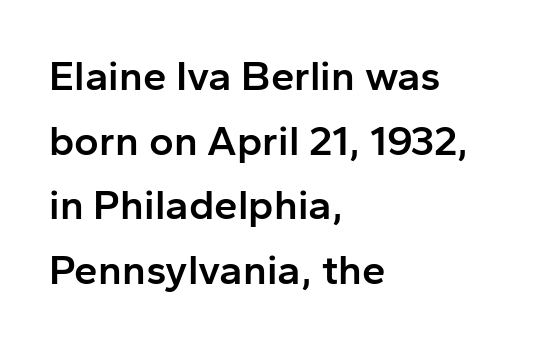
The lines sit at an ordinary, default distance from one another. This rendering leaves character spacing at its baseline value. In terms of letterform style, serifs are entirely absent. The lines are quadded left.
